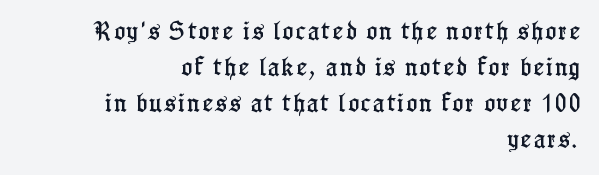
These lines were composed using upright roman letters. Beneath every word, the page is bare. Caption: multi-line text, flush right, ragged left.
